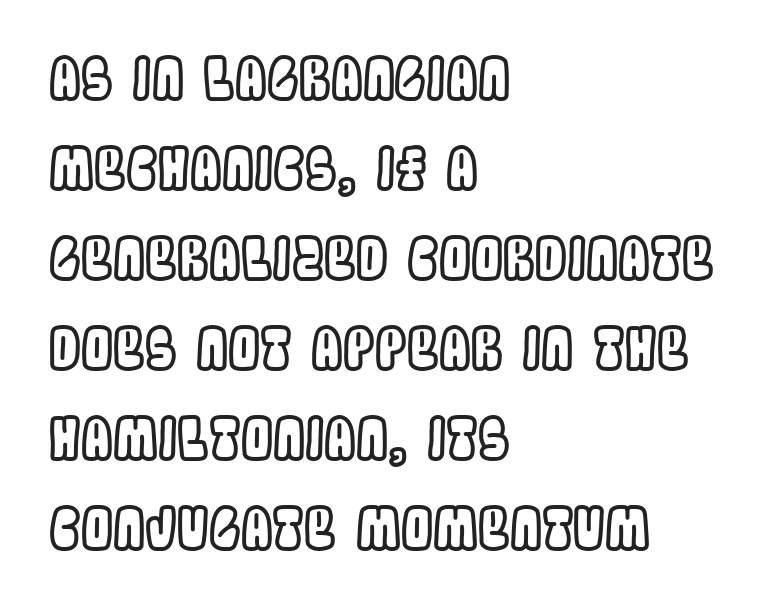
The image shows 57 px condensed type, upright; set left-aligned, normal line spacing (1.58x), normal letter spacing, not underlined; a large x-height.
